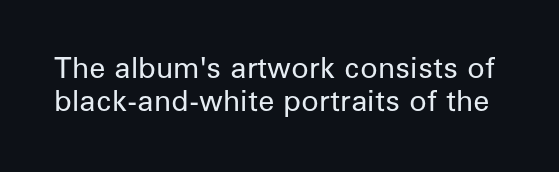
Letters rest on an invisible, unmarked baseline. Stroke mass is kept to a normal reading level or below. Do the letters lean? They stand straight. Serifs: no, the terminals of the letterforms are clean. There is no visible air inserted between adjacent glyphs. Looks like regular typesetting: each glyph gets only the width it needs.
